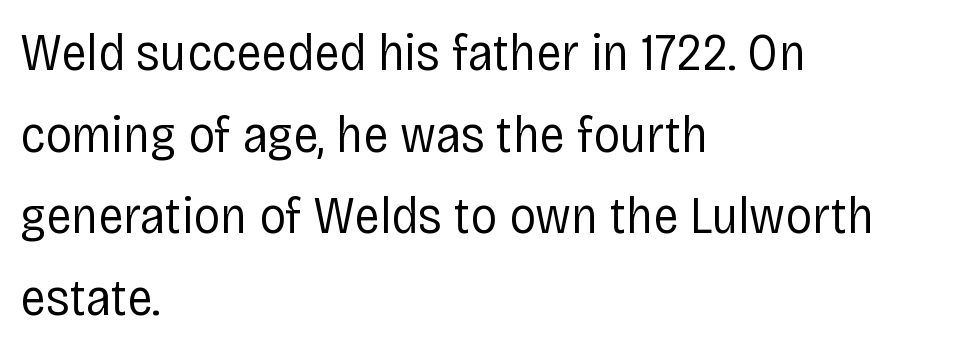
The image shows 53 px regular-weight, condensed sans-serif type, upright; set left-aligned, normal line spacing (1.54x), normal letter spacing, not underlined; low stroke contrast and a large x-height.
